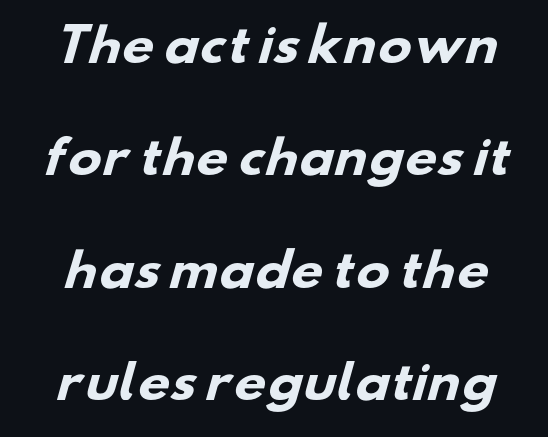
The image shows 45 px heavy, wide sans-serif type; set loose line spacing (2.5x), normal letter spacing, not underlined; low stroke contrast and a small x-height.
